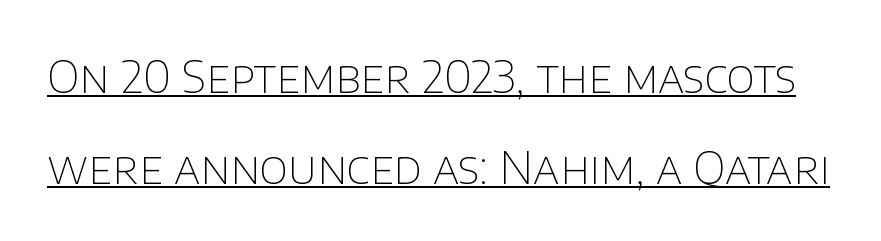
{"serif": "no", "italic": "no", "bold": "no", "weight": "thin", "width": "normal", "stroke_contrast": "low", "x_height": "large", "monospaced": "no", "underline": "yes", "line_spacing": "loose", "line_spacing_ratio": 2.06, "letter_spacing": "normal", "letter_spacing_em": 0.0, "glyph_px": 44}
